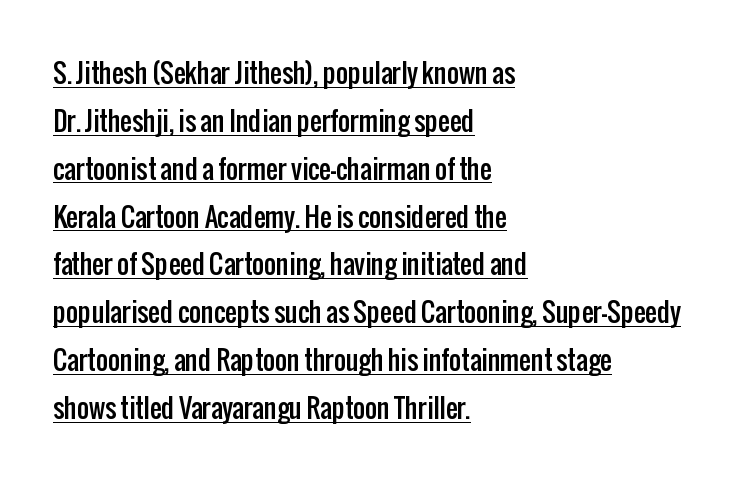
The image shows 26 px text type, upright; set left-aligned, line spacing 1.84x, normal letter spacing, underlined.
